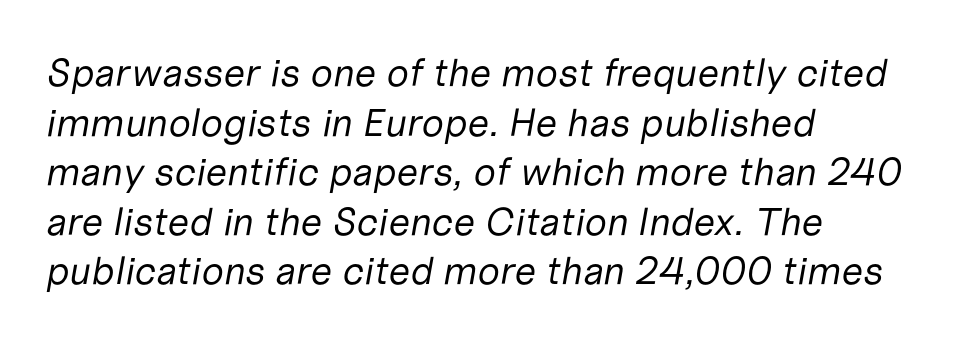
{"italic": "yes", "lean": "right", "slant_degrees": 10, "bold": "no", "weight": "regular", "width": "normal", "stroke_contrast": "low", "x_height": "medium", "monospaced": "no", "underline": "no", "align": "left", "line_spacing": "normal", "line_spacing_ratio": 1.27, "letter_spacing": "normal", "letter_spacing_em": 0.0, "glyph_px": 39}
